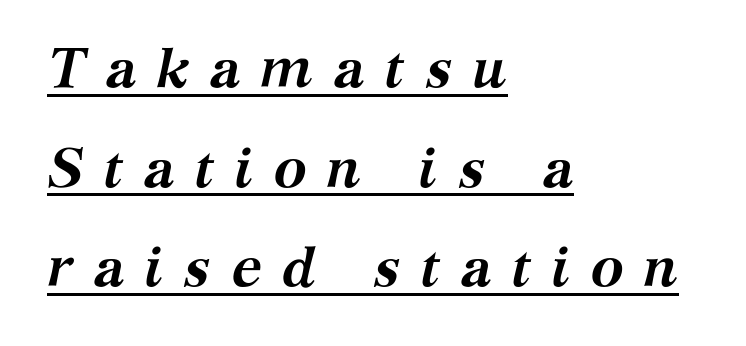
Font category for this specimen: serif. The letters are slanted; this is an italic face. The lines are quadded left. Strong, thick strokes mark this as bold type. Substantial extra tracking has been applied to these lines. The rendering uses natural spacing where letterforms have individual widths.
